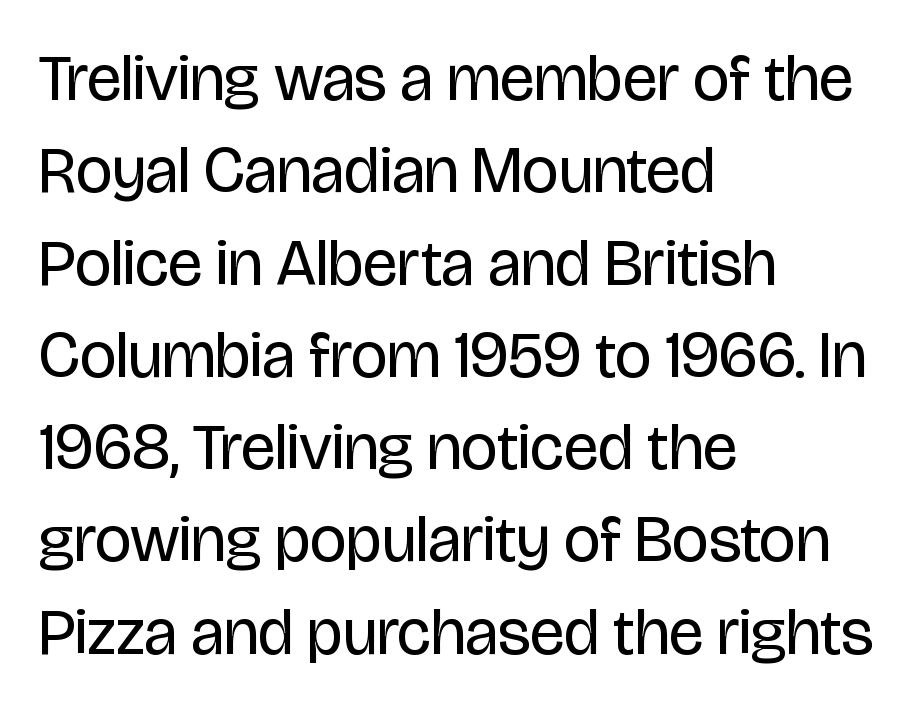
The image shows 65 px regular-weight, condensed sans-serif type, upright; set left-aligned, normal line spacing (1.42x), normal letter spacing, not underlined; low stroke contrast and a large x-height.
